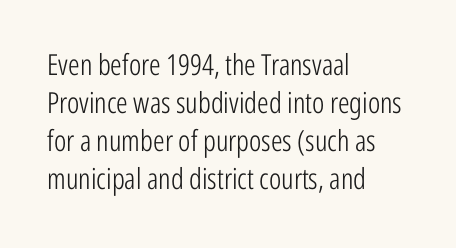
{"serif": "no", "italic": "no", "bold": "no", "weight": "light", "width": "condensed", "stroke_contrast": "low", "x_height": "medium", "monospaced": "no", "underline": "no", "align": "left", "line_spacing": "normal", "line_spacing_ratio": 1.31, "letter_spacing": "normal", "letter_spacing_em": 0.0, "glyph_px": 29}
